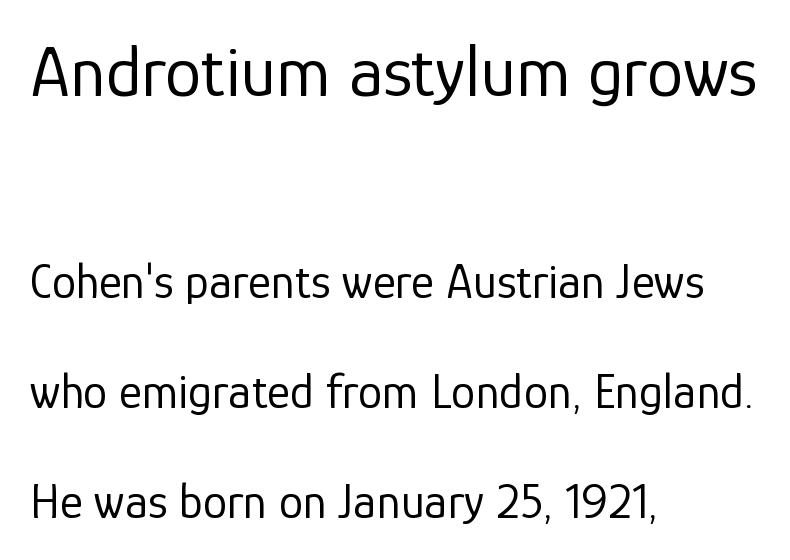
The image shows 73 px regular-weight sans-serif type, upright; set left-aligned, loose line spacing (2.25x), normal letter spacing, not underlined; the first (top) block is 1.49x larger; low stroke contrast and a medium x-height.
